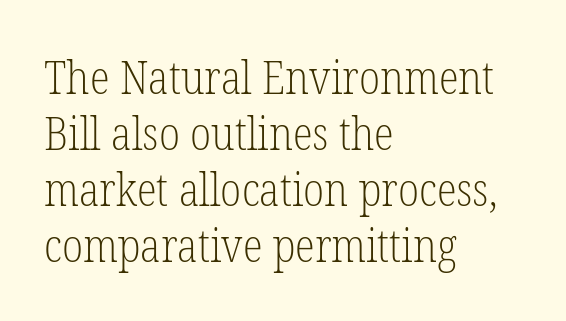
{"serif": "yes", "italic": "no", "bold": "no", "weight": "light", "width": "condensed", "stroke_contrast": "low", "x_height": "medium", "monospaced": "no", "underline": "no", "align": "left", "line_spacing_ratio": 1.22, "letter_spacing": "normal", "letter_spacing_em": 0.0, "glyph_px": 46}
